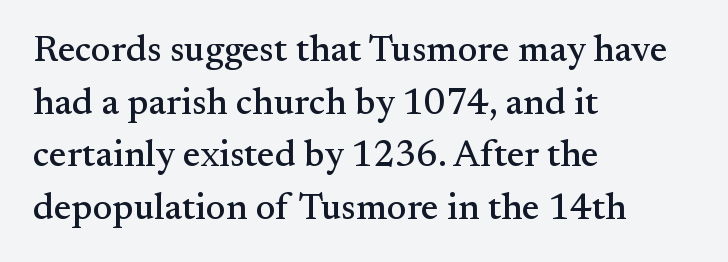
The image shows 37 px serif type, upright; set left-aligned, normal line spacing (1.42x), normal letter spacing, not underlined; medium stroke contrast and a small x-height.
